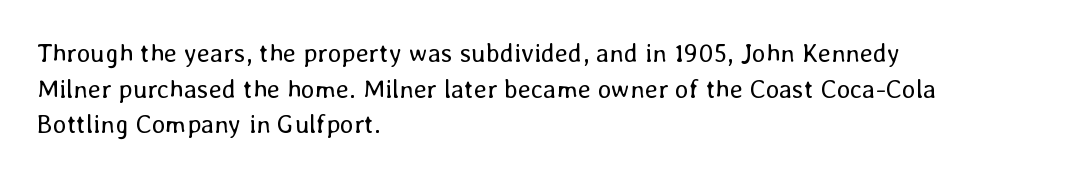
{"italic": "no", "bold": "no", "underline": "no", "align": "left", "line_spacing": "normal", "line_spacing_ratio": 1.37, "letter_spacing": "normal", "letter_spacing_em": 0.0, "glyph_px": 26}
